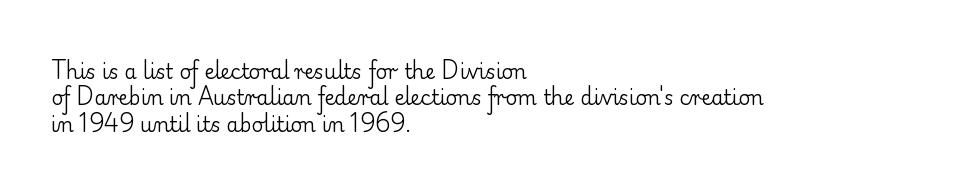
Characters remain perfectly vertical along every line. Rows of type keep a routine distance in the vertical direction. The face looks like a standard text weight, possibly lighter. Letter spacing: default. Each row of text sits above clean, open space.
